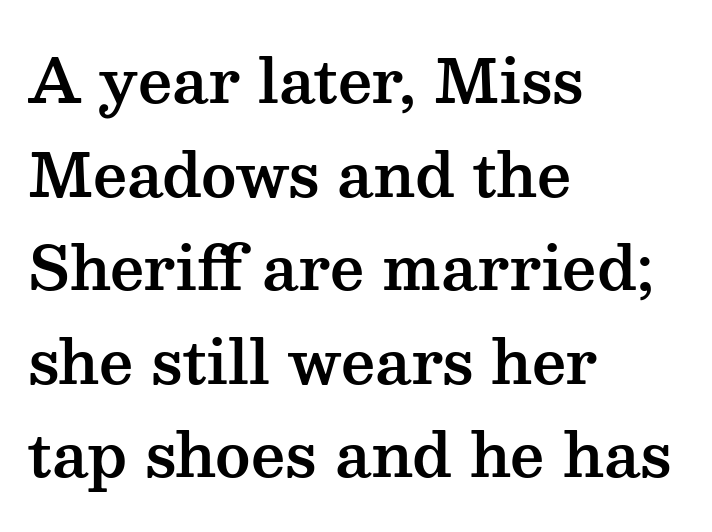
The rendering uses a moderate line-height, typical for paragraphs. The font's upright variant was chosen for this text. The typesetter chose a ragged-right arrangement here. Think of a printed novel: that variable character pitch is what you see here.
